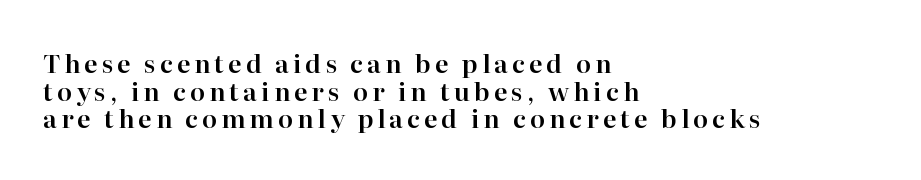
Q: Is the text italic (slanted)? A: No, it is upright.
Q: Is the text underlined? A: No.
Q: How is the paragraph aligned? A: Left-aligned.
Q: Is the spacing between lines tight, normal or loose? A: Tight.
